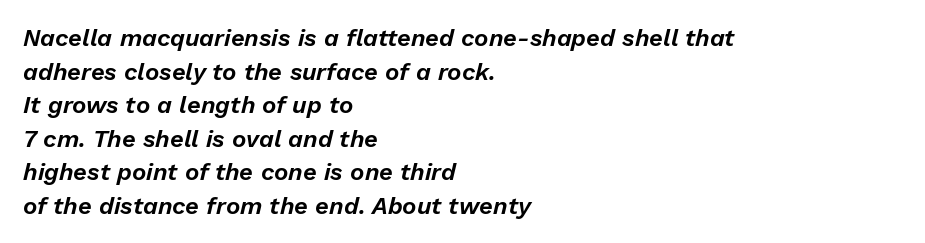
The image shows 24 px text type, italic (leaning right); set left-aligned, normal line spacing (1.4x), normal letter spacing, not underlined.
